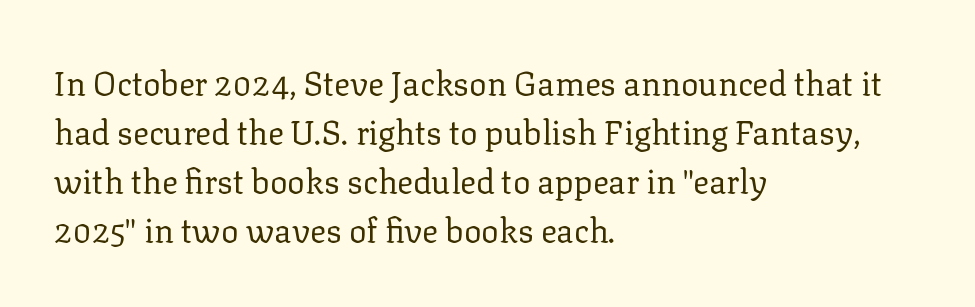
{"serif": "yes", "italic": "no", "bold": "no", "weight": "regular", "width": "normal", "stroke_contrast": "low", "x_height": "medium", "monospaced": "no", "underline": "no", "align": "left", "line_spacing": "normal", "line_spacing_ratio": 1.48, "letter_spacing": "normal", "letter_spacing_em": 0.0, "glyph_px": 33}
